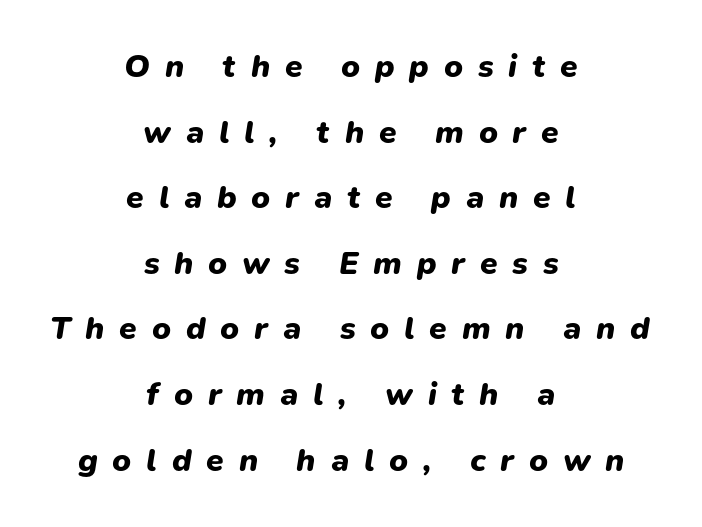
Q: Is the text bold? A: Yes.
Q: Is the text italic (slanted)? A: Yes, it leans right by about 9 degrees.
Q: Is the text underlined? A: No.
Q: How is the paragraph aligned? A: Centered.
Q: Is the spacing between letters normal or unusually wide? A: Unusually wide.
Q: Is the spacing between lines tight, normal or loose? A: Loose.
Q: Width (condensed, normal, or wide)? A: Normal.
Q: Stroke contrast? A: Low.
Q: x-height? A: Medium.
Q: Monospaced? A: No.
